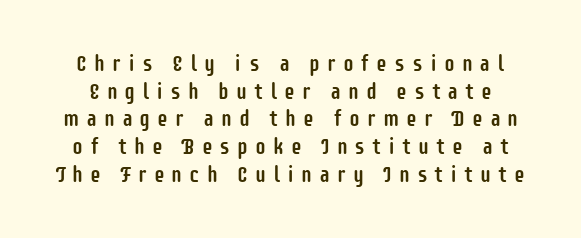
{"italic": "no", "underline": "no", "line_spacing": "normal", "line_spacing_ratio": 1.26, "letter_spacing": "wide", "letter_spacing_em": 0.31, "glyph_px": 22}
